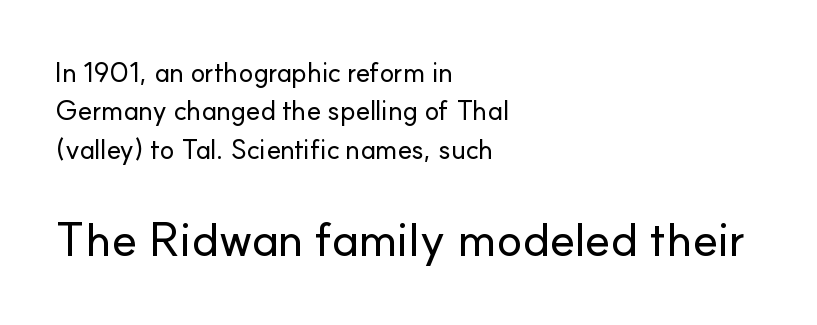
Q: Is the text italic (slanted)? A: No, it is upright.
Q: Is the typeface a serif or a sans-serif typeface? A: Sans-serif.
Q: Is the text underlined? A: No.
Q: How is the paragraph aligned? A: Left-aligned.
Q: Is the spacing between letters normal or unusually wide? A: Normal.
Q: Is the spacing between lines tight, normal or loose? A: Normal.
Q: Which block of text is set in a larger size, the first (top) or the second (bottom)? A: The second (bottom) one.
Q: Width (condensed, normal, or wide)? A: Normal.
Q: Stroke contrast? A: Low.
Q: x-height? A: Small.
Q: Monospaced? A: No.
